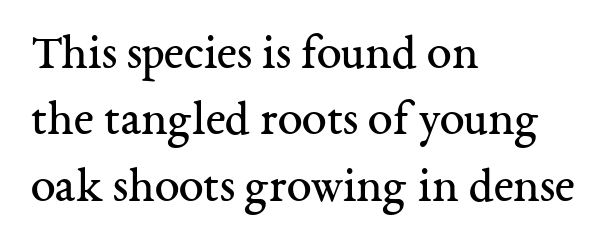
The image shows 50 px regular-weight serif type, upright; set left-aligned, normal line spacing (1.33x), normal letter spacing, not underlined; medium stroke contrast and a medium x-height.
